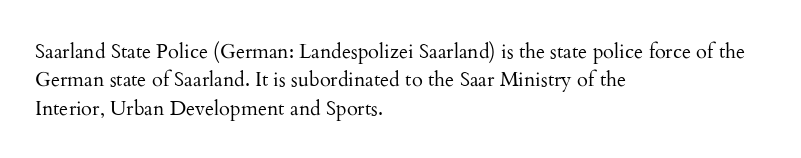
Glyph-to-glyph distance matches everyday printed text. One glance says typical: line gaps are just what's usual. A bare baseline throughout the passage. Does the lettering tilt? It doesn't — this is upright.
